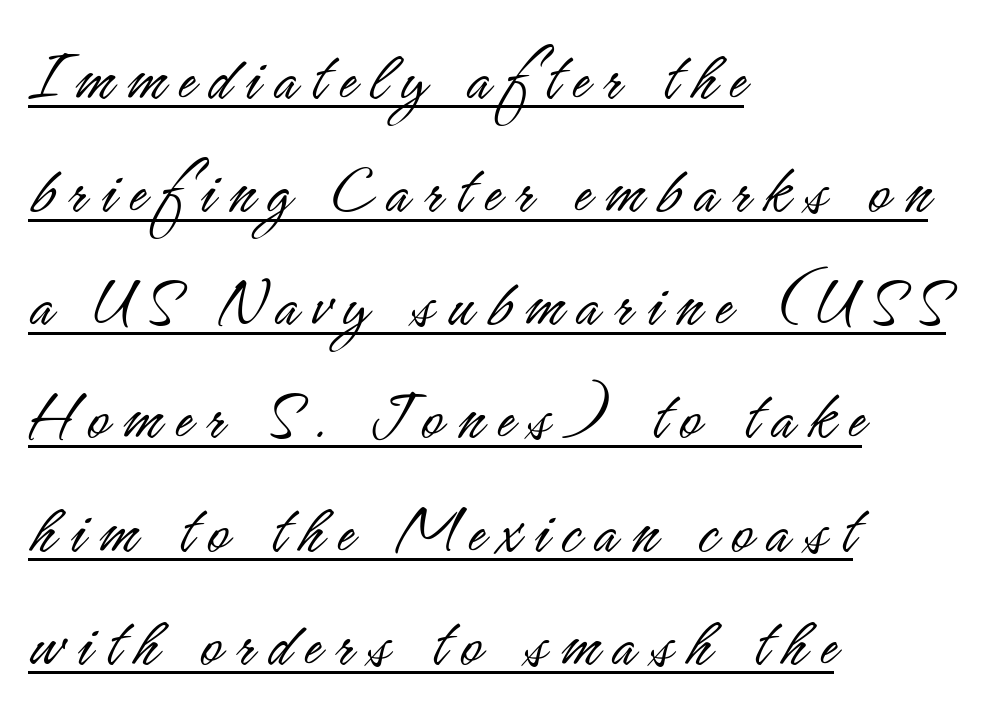
Q: Is the text bold? A: No.
Q: Is the text italic (slanted)? A: Yes.
Q: Is the typeface a serif or a sans-serif typeface? A: Sans-serif.
Q: Is the text underlined? A: Yes.
Q: How is the paragraph aligned? A: Left-aligned.
Q: Is the spacing between lines tight, normal or loose? A: Normal.
Q: Width (condensed, normal, or wide)? A: Condensed.
Q: Stroke contrast? A: Low.
Q: x-height? A: Small.
Q: Monospaced? A: No.
